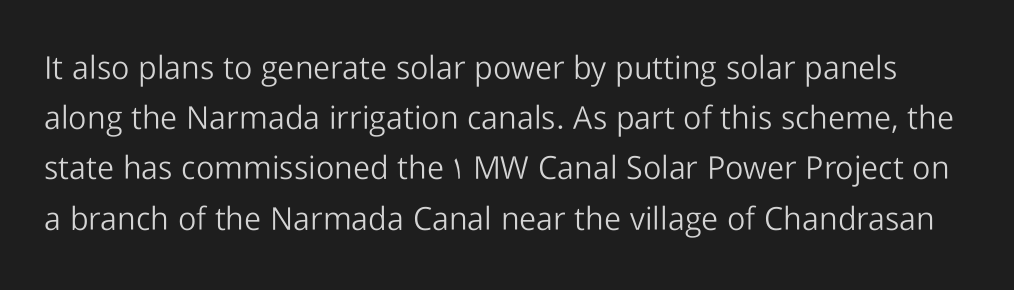
Q: Is the text bold? A: No.
Q: Is the text italic (slanted)? A: No, it is upright.
Q: Is the typeface a serif or a sans-serif typeface? A: Sans-serif.
Q: Is the text underlined? A: No.
Q: Is the spacing between letters normal or unusually wide? A: Normal.
Q: Is the spacing between lines tight, normal or loose? A: Normal.
Q: Width (condensed, normal, or wide)? A: Normal.
Q: Stroke contrast? A: Low.
Q: x-height? A: Medium.
Q: Monospaced? A: No.
